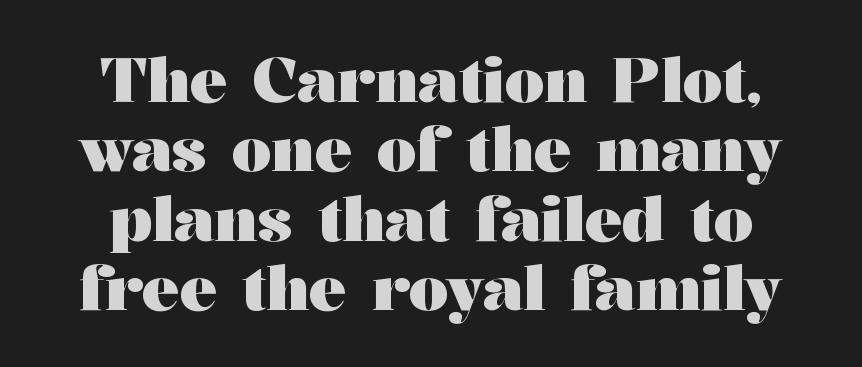
Q: Is the text bold? A: Yes.
Q: Is the text italic (slanted)? A: No, it is upright.
Q: Is the typeface a serif or a sans-serif typeface? A: Serif.
Q: Is the text underlined? A: No.
Q: How is the paragraph aligned? A: Centered.
Q: Is the spacing between letters normal or unusually wide? A: Normal.
Q: Is the spacing between lines tight, normal or loose? A: Tight.
Q: Width (condensed, normal, or wide)? A: Wide.
Q: Stroke contrast? A: Medium.
Q: x-height? A: Medium.
Q: Monospaced? A: No.
